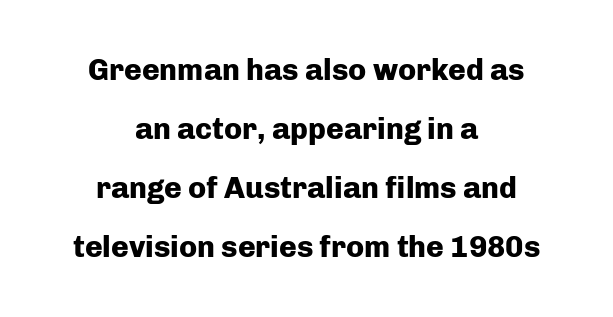
{"serif": "no", "italic": "no", "bold": "yes", "weight": "heavy", "width": "normal", "stroke_contrast": "low", "x_height": "medium", "monospaced": "no", "underline": "no", "align": "center", "line_spacing": "loose", "line_spacing_ratio": 1.97, "letter_spacing": "normal", "letter_spacing_em": 0.0, "glyph_px": 30}
